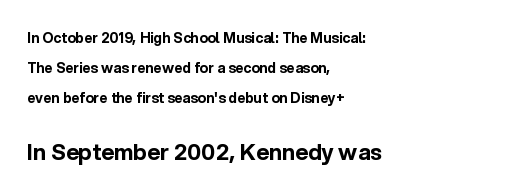
Q: Is the text bold? A: Yes.
Q: Is the text italic (slanted)? A: No, it is upright.
Q: Is the text underlined? A: No.
Q: How is the paragraph aligned? A: Left-aligned.
Q: Is the spacing between letters normal or unusually wide? A: Normal.
Q: Is the spacing between lines tight, normal or loose? A: Loose.
Q: Which block of text is set in a larger size, the first (top) or the second (bottom)? A: The second (bottom) one.
